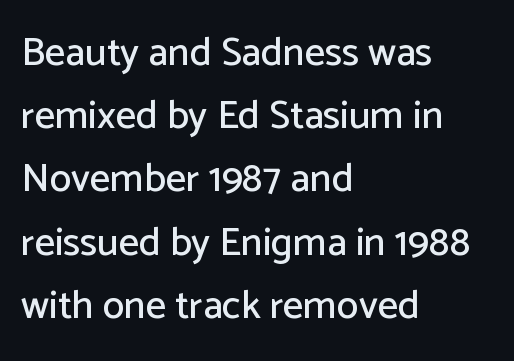
Vertically, the passage feels balanced, rows spaced as you'd expect. Ordinary non-slanted type is in use. Nobody drew a line under any word here. The rendering keeps characters at their native spacing. Line beginnings align vertically; line endings do not.
